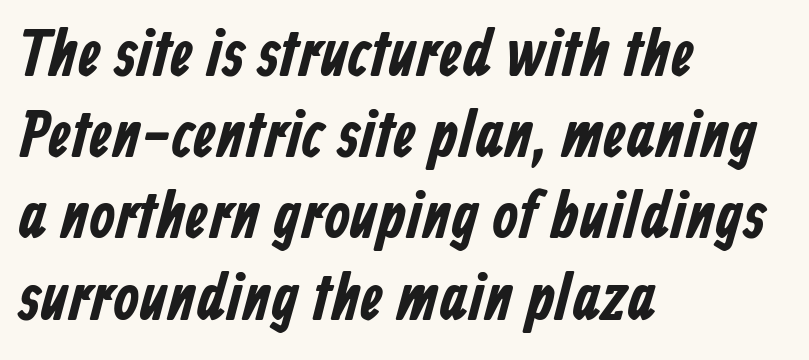
{"serif": "no", "width": "condensed", "stroke_contrast": "low", "x_height": "medium", "monospaced": "no", "underline": "no", "align": "left", "line_spacing_ratio": 1.23, "letter_spacing": "normal", "letter_spacing_em": 0.0, "glyph_px": 66}
